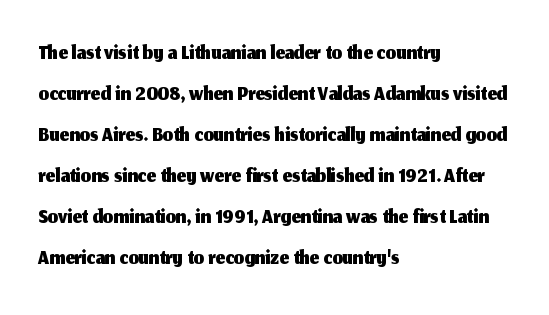
Q: Is the text italic (slanted)? A: No, it is upright.
Q: Is the typeface a serif or a sans-serif typeface? A: Sans-serif.
Q: Is the text underlined? A: No.
Q: How is the paragraph aligned? A: Left-aligned.
Q: Is the spacing between letters normal or unusually wide? A: Normal.
Q: Width (condensed, normal, or wide)? A: Normal.
Q: Stroke contrast? A: Medium.
Q: x-height? A: Medium.
Q: Monospaced? A: No.
